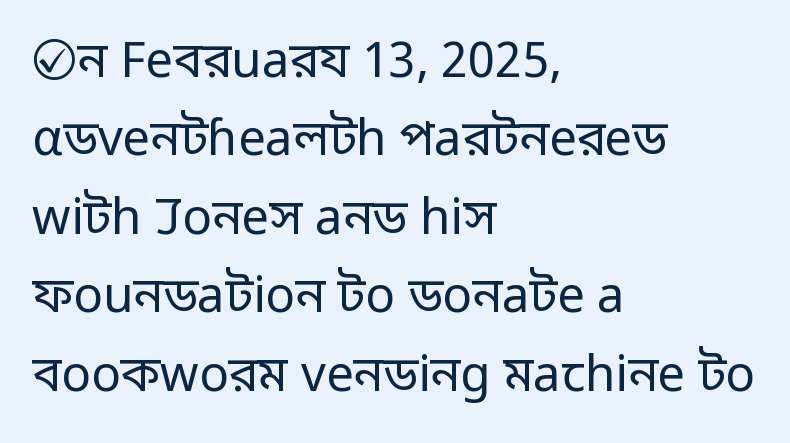
{"serif": "no", "italic": "no", "bold": "no", "weight": "regular", "width": "normal", "stroke_contrast": "low", "x_height": "medium", "monospaced": "no", "underline": "no", "align": "left", "line_spacing": "normal", "line_spacing_ratio": 1.6, "letter_spacing": "normal", "letter_spacing_em": 0.0, "glyph_px": 49}
